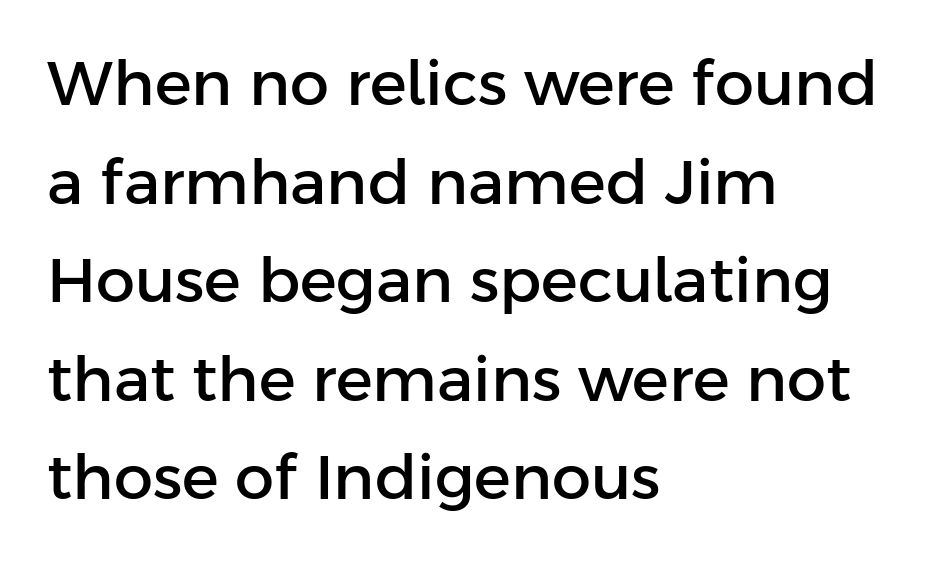
{"serif": "no", "italic": "no", "width": "normal", "stroke_contrast": "low", "x_height": "medium", "monospaced": "no", "underline": "no", "align": "left", "line_spacing": "normal", "line_spacing_ratio": 1.59, "letter_spacing": "normal", "letter_spacing_em": 0.0, "glyph_px": 62}
